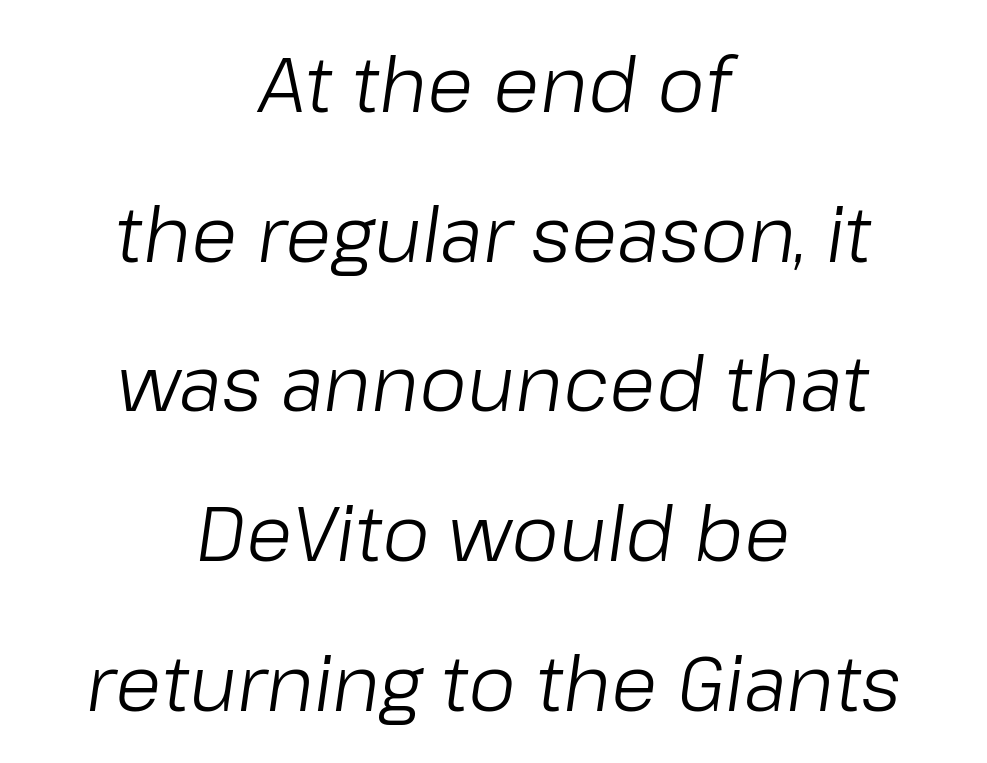
The image shows 76 px light type, italic (leaning right); set centered, loose line spacing (1.97x), normal letter spacing, not underlined; low stroke contrast and a medium x-height.
